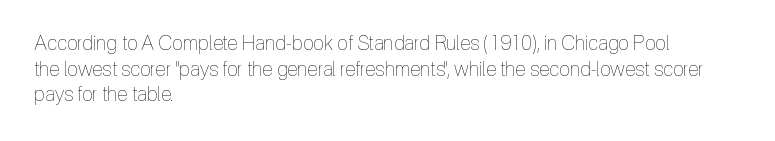
The image shows 20 px text type, upright; set left-aligned, normal line spacing (1.28x), normal letter spacing, not underlined.
